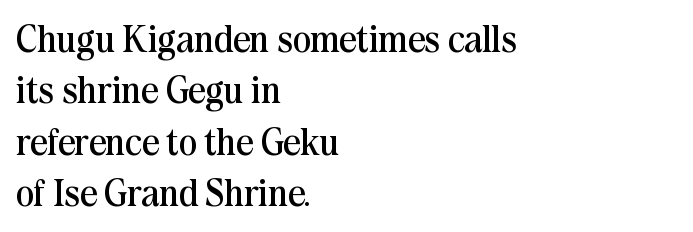
Descenders hang freely into open space. The lettering stays uniformly vertical, giving the passage a roman look. You could not count columns in this text — the font is proportionally spaced. Students, note that the glyphs here touch the page at normal intervals. Horizontal alignment here is leftward, the default for most running prose.
